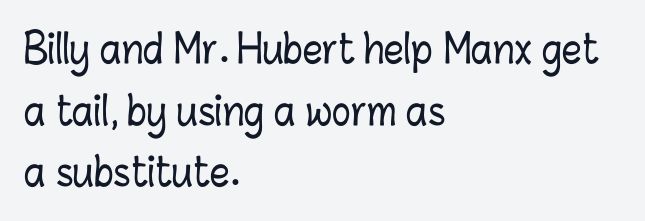
Successive baselines arrive at the customary interval. The face used here is rendered with its standard letterfit. Decoration check: the copy has no underline. In terms of posture, this sample is upright. The rendering uses natural spacing where letterforms have individual widths. Horizontal alignment here is leftward, the default for most running prose.
